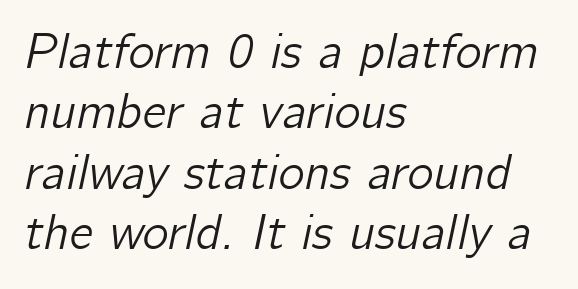
This sample uses plain, unmodified letter spacing. Descenders are the only things crossing below the line. The passage shown is typed in a proportional face where columns would drift. The passage is arranged the way most books set body copy — flush left.
